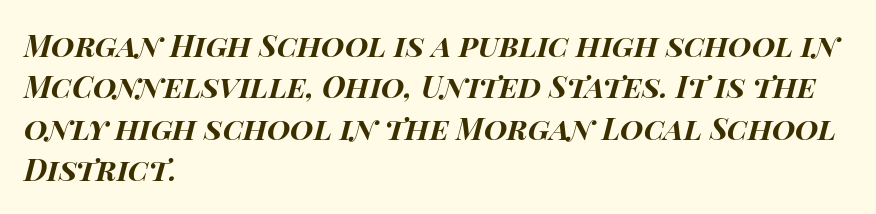
{"italic": "yes", "lean": "right", "slant_degrees": 15, "bold": "yes", "weight": "bold", "width": "wide", "stroke_contrast": "high", "x_height": "large", "monospaced": "no", "underline": "no", "align": "left", "line_spacing": "normal", "line_spacing_ratio": 1.38, "letter_spacing": "normal", "letter_spacing_em": 0.0, "glyph_px": 30}
